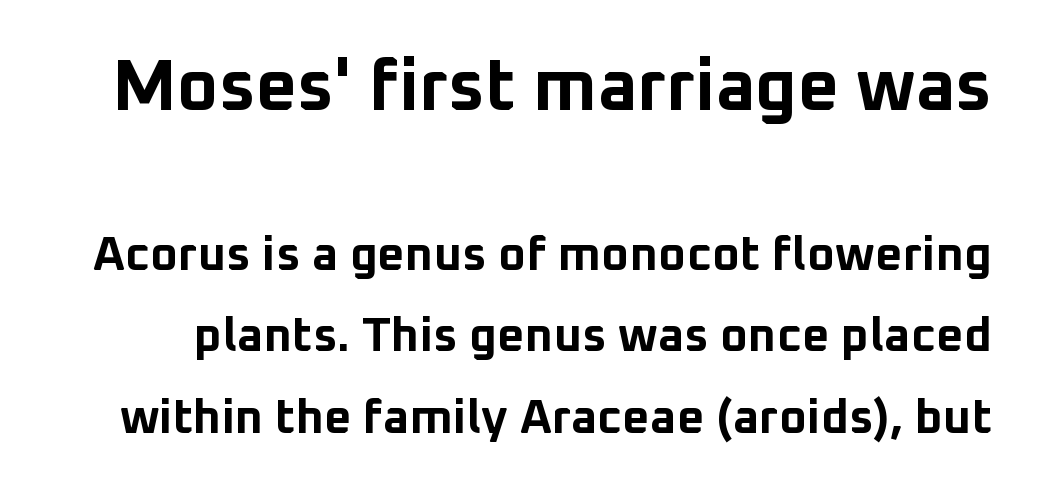
Beneath every word, the page is bare. The passage shown is typeset with a sans-serif family. Notice how the stems are strictly vertical — no italics here. Letter spacing: default. The passage shown is typed in a proportional face where columns would drift. The more generous point size was reserved for the upper chunk.
